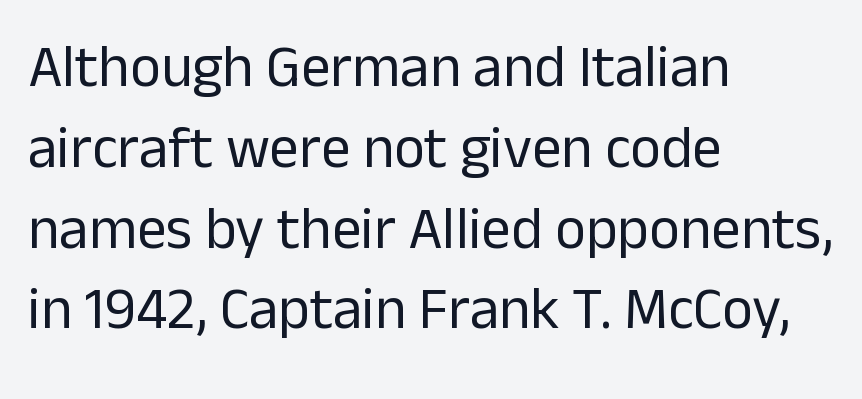
{"serif": "no", "italic": "no", "bold": "no", "weight": "regular", "width": "normal", "stroke_contrast": "low", "x_height": "medium", "monospaced": "no", "underline": "no", "align": "left", "line_spacing": "normal", "line_spacing_ratio": 1.37, "letter_spacing": "normal", "letter_spacing_em": 0.0, "glyph_px": 59}
